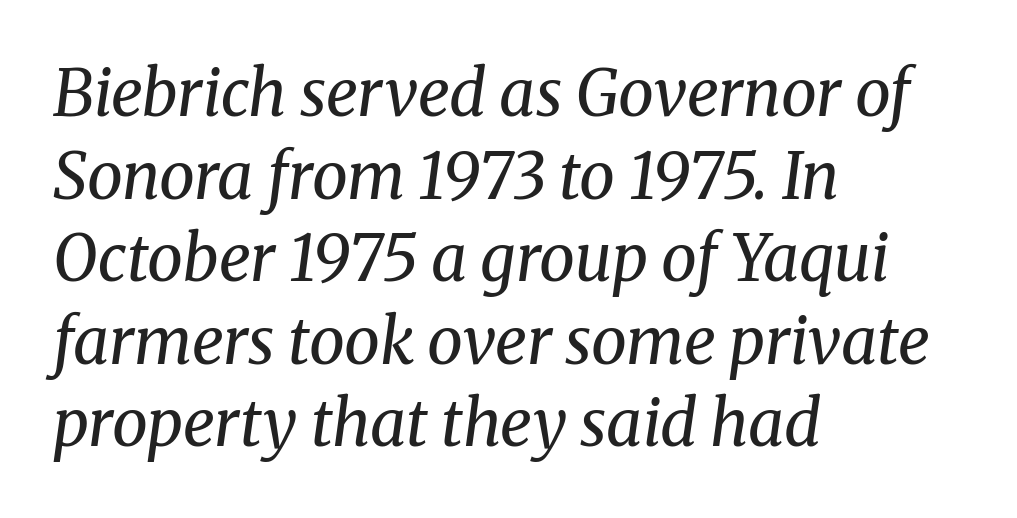
The image shows 64 px regular-weight serif type, italic (leaning right); set left-aligned, normal line spacing (1.29x), normal letter spacing, not underlined; medium stroke contrast and a medium x-height.
